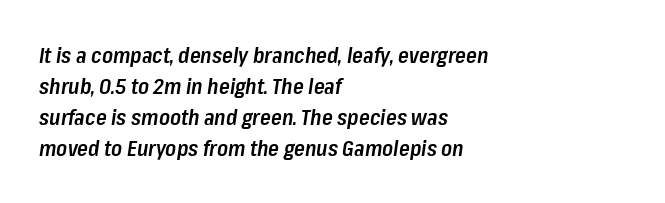
Q: Is the text bold? A: Semi-bold.
Q: Is the text italic (slanted)? A: Yes, it leans right by about 8 degrees.
Q: Is the text underlined? A: No.
Q: How is the paragraph aligned? A: Left-aligned.
Q: Is the spacing between letters normal or unusually wide? A: Normal.
Q: Is the spacing between lines tight, normal or loose? A: Normal.
